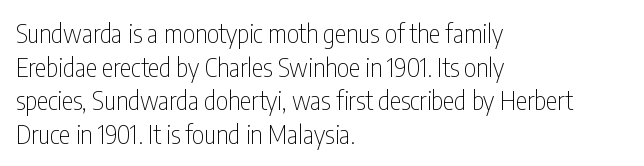
The image shows 26 px text type, upright; set left-aligned, normal line spacing (1.29x), normal letter spacing, not underlined.
